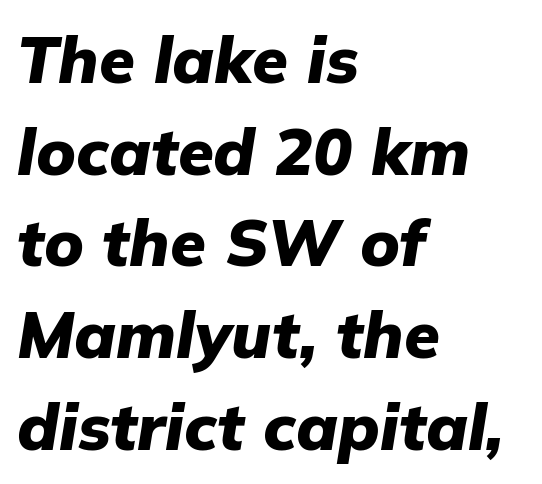
{"italic": "yes", "lean": "right", "slant_degrees": 9, "bold": "yes", "weight": "heavy", "width": "normal", "stroke_contrast": "low", "x_height": "medium", "monospaced": "no", "underline": "no", "align": "left", "line_spacing": "normal", "line_spacing_ratio": 1.41, "letter_spacing": "normal", "letter_spacing_em": 0.0, "glyph_px": 65}
